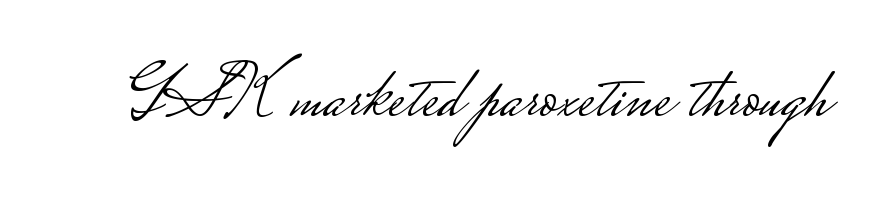
Q: Is the text bold? A: No.
Q: Is the text italic (slanted)? A: Yes.
Q: Is the typeface a serif or a sans-serif typeface? A: Sans-serif.
Q: Is the text underlined? A: No.
Q: Is the spacing between letters normal or unusually wide? A: Normal.
Q: Width (condensed, normal, or wide)? A: Wide.
Q: Stroke contrast? A: Low.
Q: Monospaced? A: No.
